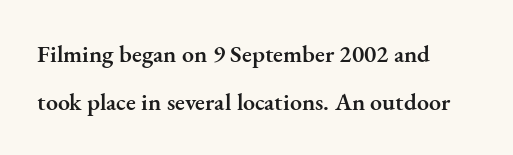
No word sits above an underline. Italic? Not at all — the glyphs are vertical. The horizontal fit of the characters is conventional and even. These lines stand farther apart than default settings would place them. Alignment: flush left. Weight: semibold (demi).
